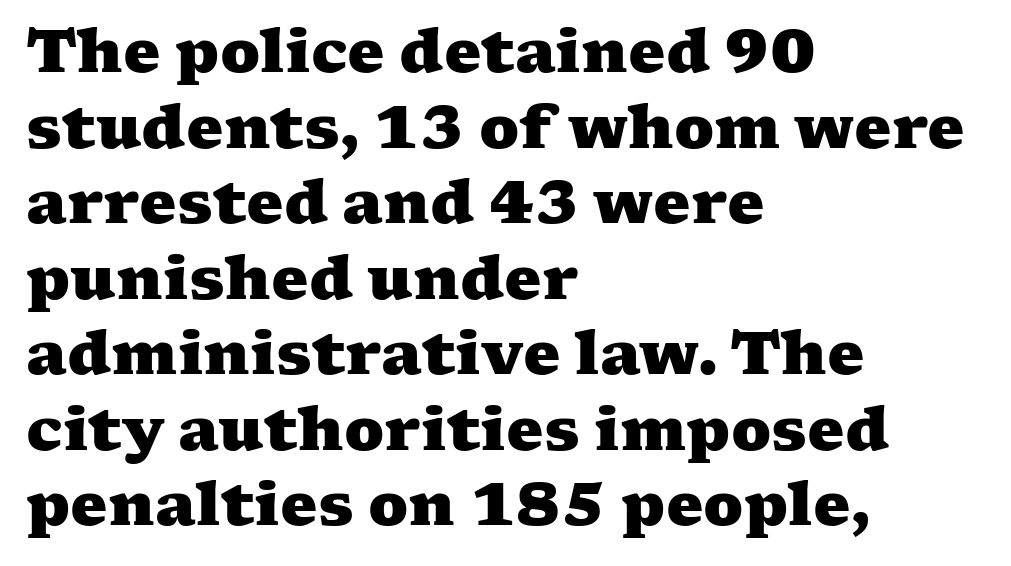
The glyphs in this specimen are seriffed. The glyphs are unaccompanied by any horizontal stroke below them. Plenty of ink on the page — the face is bold. Characters follow at the spacing the type designer built in. Line starts are locked; line ends wander. These lines are rendered in a variable-pitch font.
